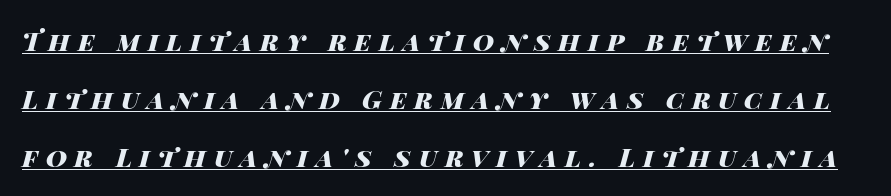
The image shows 26 px bold type, italic (leaning right); set loose line spacing (2.23x), unusually wide letter spacing (+0.3 em), underlined.
